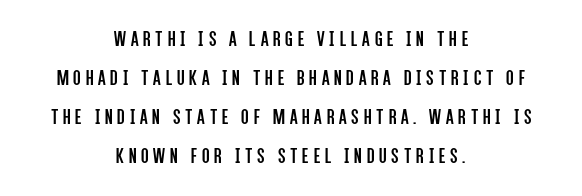
Do the letters lean? They stand straight. The specimen omits any rule beneath the text block's lines. Caption: face not bold, strokes unweighted. The type is letterspaced generously, with wide tracking. Layout note: lines centered.
